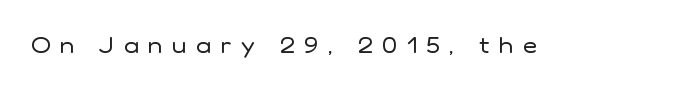
Q: Is the text bold? A: No.
Q: Is the text italic (slanted)? A: No, it is upright.
Q: Is the text underlined? A: No.
Q: Is the spacing between letters normal or unusually wide? A: Unusually wide.
